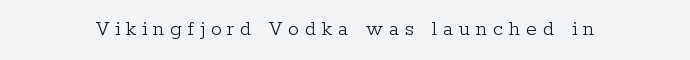
Tracking value appears strongly positive — letters spread wide. Ink coverage per letter is moderate at most. The lettering holds an erect, upright posture throughout. The space directly below the letters is spotless.
